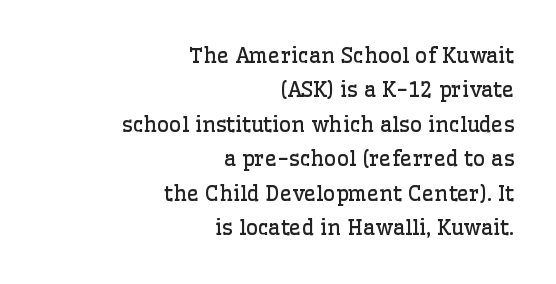
{"italic": "no", "bold": "no", "underline": "no", "align": "right", "line_spacing": "normal", "line_spacing_ratio": 1.64, "letter_spacing": "normal", "letter_spacing_em": 0.0, "glyph_px": 21}
